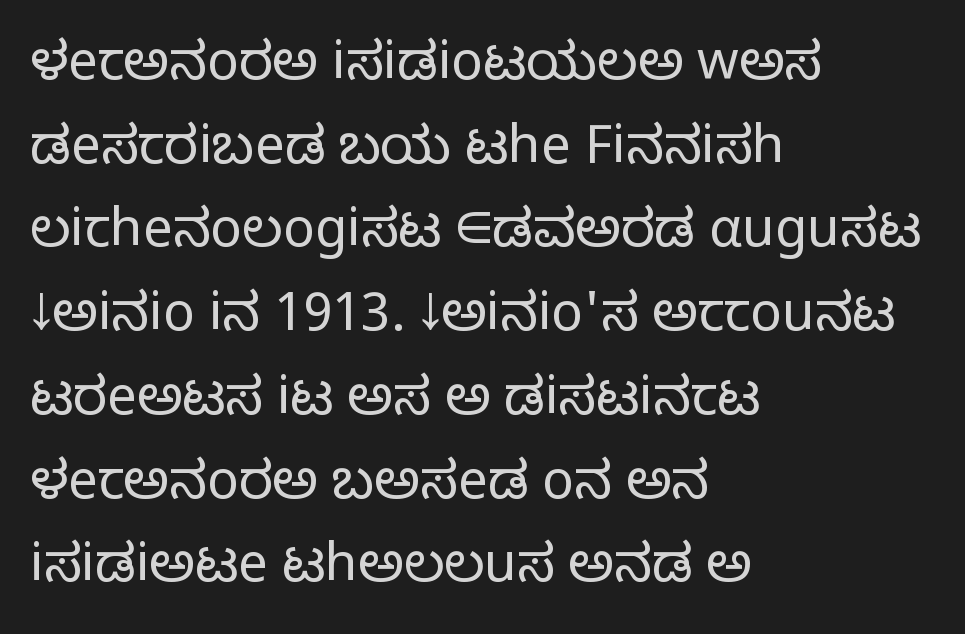
The image shows 53 px light sans-serif type, upright; set left-aligned, normal line spacing (1.58x), normal letter spacing, not underlined; low stroke contrast and a medium x-height.
